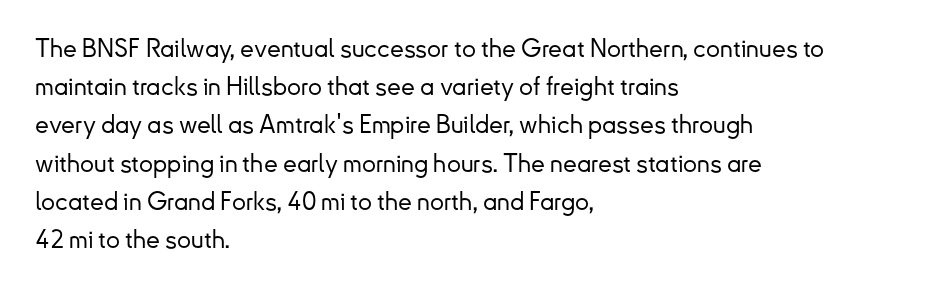
The image shows 25 px text type, upright; set left-aligned, normal line spacing (1.53x), normal letter spacing, not underlined.
